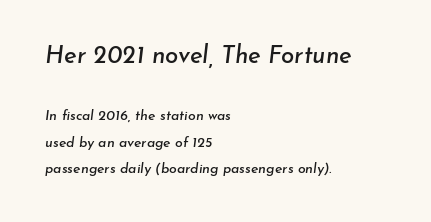
Which of the two is more prominent by size? The first, at the top. Reading down the block, your eye returns to a fixed left position each line. Here the glyphs are tracked normally, forming tight word shapes. A clean baseline with only descenders dipping below it.
